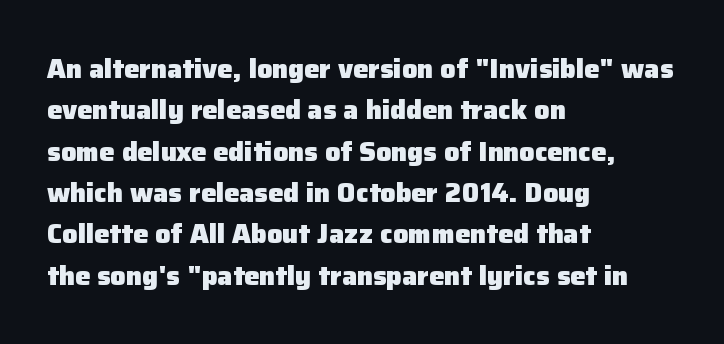
Q: Is the text bold? A: Yes.
Q: Is the text italic (slanted)? A: No, it is upright.
Q: Is the text underlined? A: No.
Q: How is the paragraph aligned? A: Left-aligned.
Q: Is the spacing between letters normal or unusually wide? A: Normal.
Q: Is the spacing between lines tight, normal or loose? A: Normal.
